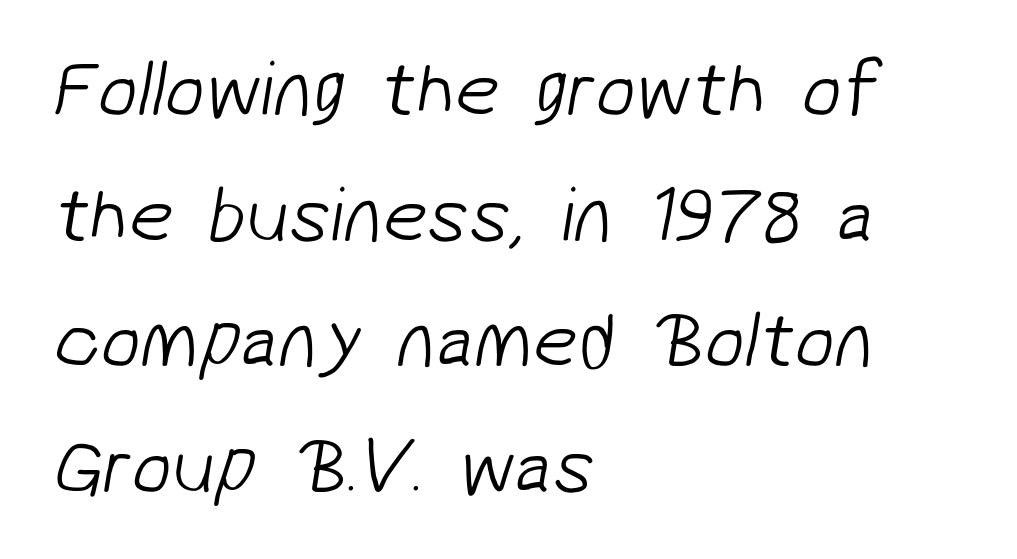
Notice how the passage keeps a crisp vertical edge on the left only. Stems and bowls with no extra thickness — not bold. Do the characters align in a grid? No, the font is proportional. The foot of each line stays bare and open.
